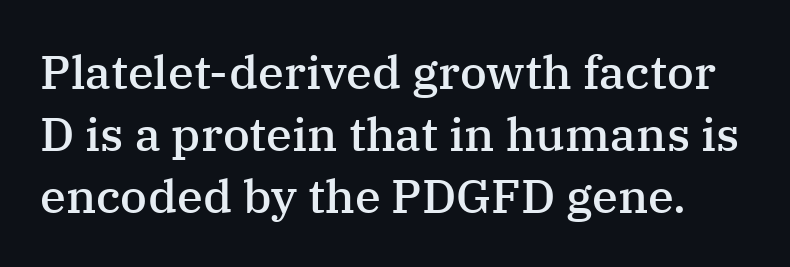
Q: Is the text bold? A: Semi-bold.
Q: Is the text italic (slanted)? A: No, it is upright.
Q: Is the typeface a serif or a sans-serif typeface? A: Serif.
Q: Is the text underlined? A: No.
Q: Is the spacing between letters normal or unusually wide? A: Normal.
Q: Is the spacing between lines tight, normal or loose? A: Normal.
Q: Width (condensed, normal, or wide)? A: Normal.
Q: Stroke contrast? A: Medium.
Q: x-height? A: Medium.
Q: Monospaced? A: No.
